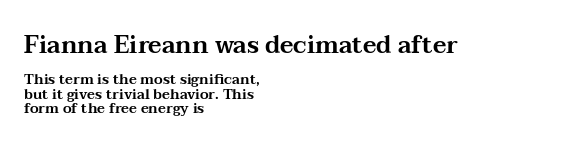
The image shows 24 px text type, upright; set left-aligned, tight line spacing (1.01x), normal letter spacing, not underlined; the first (top) block is 1.71x larger.
